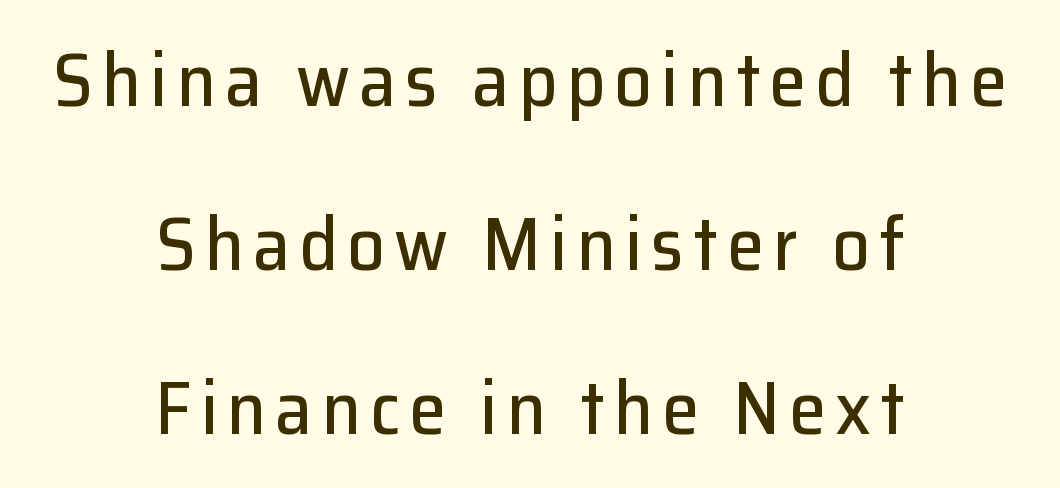
The image shows 75 px sans-serif type, upright; set centered, loose line spacing (2.19x), not underlined; low stroke contrast and a medium x-height.
